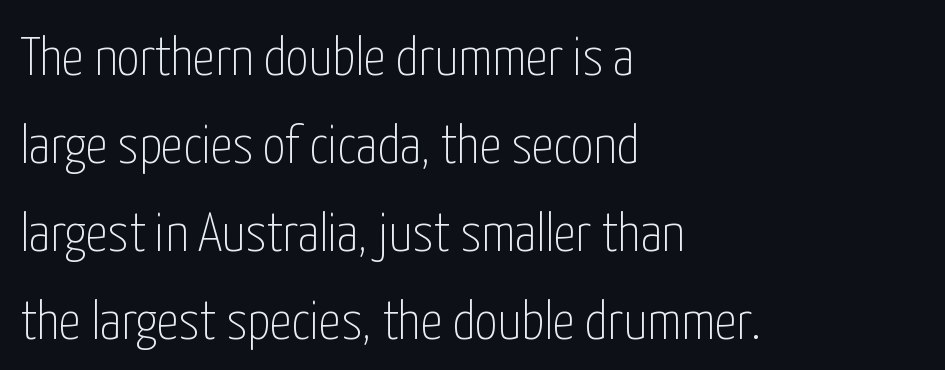
{"serif": "no", "italic": "no", "bold": "no", "weight": "thin", "width": "condensed", "stroke_contrast": "low", "x_height": "medium", "monospaced": "no", "underline": "no", "align": "left", "line_spacing": "normal", "line_spacing_ratio": 1.6, "letter_spacing": "normal", "letter_spacing_em": 0.0, "glyph_px": 55}
